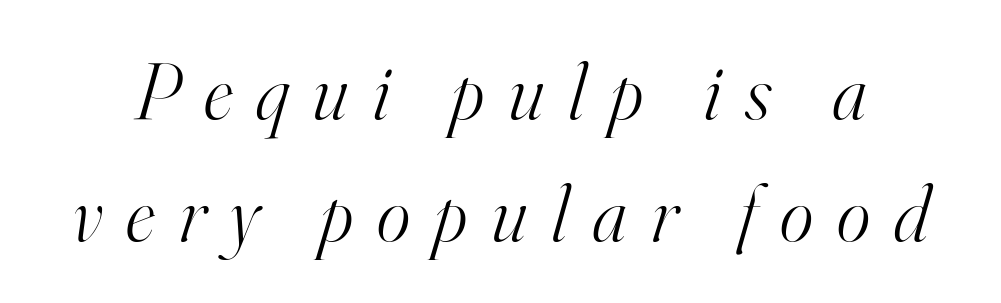
{"serif": "yes", "italic": "yes", "lean": "right", "slant_degrees": 16, "bold": "no", "weight": "light", "width": "normal", "stroke_contrast": "high", "x_height": "small", "monospaced": "no", "underline": "no", "line_spacing": "normal", "line_spacing_ratio": 1.53, "letter_spacing": "wide", "letter_spacing_em": 0.3, "glyph_px": 80}
